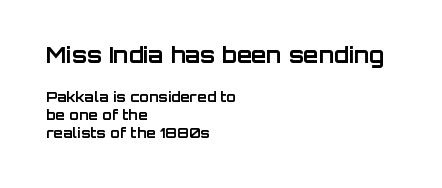
{"italic": "no", "bold": "yes", "underline": "no", "align": "left", "line_spacing": "normal", "line_spacing_ratio": 1.26, "letter_spacing": "normal", "letter_spacing_em": 0.0, "larger_block": "first", "size_ratio": 1.57, "glyph_px": 22}
